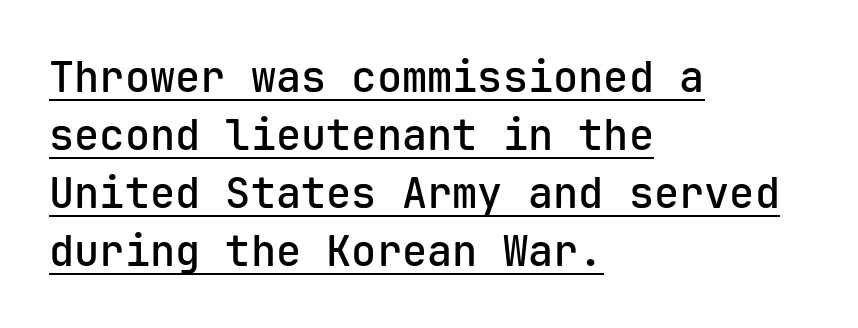
Does the type have serifs? No, each stem ends abruptly. What's the leading like? Ordinary, nothing unusual. Typographic density is moderately raised because the face is semibold. Compared with typical body copy, the letter spacing here is the same. The rendered words wear a rule along their underside.
